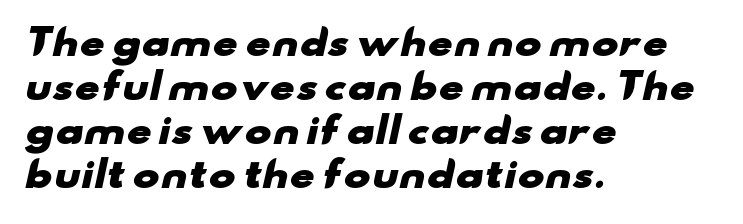
Q: Is the text bold? A: Yes.
Q: Is the typeface a serif or a sans-serif typeface? A: Sans-serif.
Q: Is the text underlined? A: No.
Q: How is the paragraph aligned? A: Left-aligned.
Q: Is the spacing between letters normal or unusually wide? A: Normal.
Q: Width (condensed, normal, or wide)? A: Wide.
Q: Stroke contrast? A: Low.
Q: x-height? A: Small.
Q: Monospaced? A: No.
